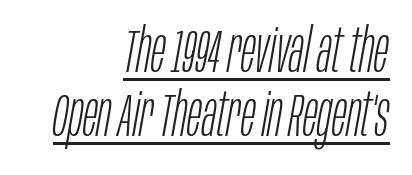
The image shows 61 px light, condensed type, italic (leaning right); set right-aligned, tight line spacing (1.05x), normal letter spacing, underlined; low stroke contrast and a large x-height.
